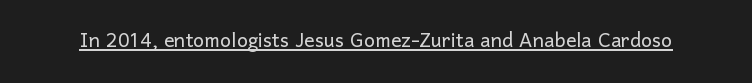
Short note: letters normally spaced. Is this a heavy cut? Hardly; it is regular or lighter. This sample uses an upright cut, with every glyph sitting square on the baseline. Is there an underline? Yes — a line sits under the letters.
